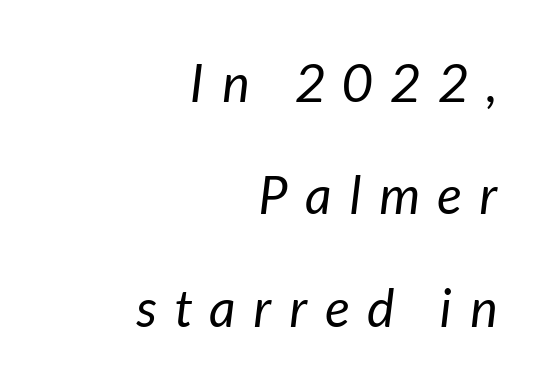
{"serif": "no", "bold": "no", "weight": "regular", "width": "normal", "stroke_contrast": "low", "x_height": "medium", "monospaced": "no", "underline": "no", "align": "right", "line_spacing": "loose", "line_spacing_ratio": 2.16, "letter_spacing": "wide", "letter_spacing_em": 0.34, "glyph_px": 52}
